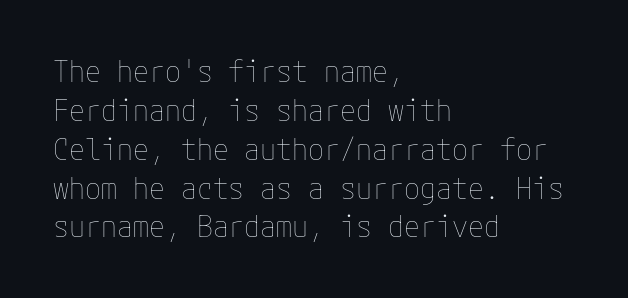
The image shows 29 px thin type, upright; set left-aligned, normal line spacing (1.34x), normal letter spacing, not underlined; low stroke contrast and a medium x-height.
